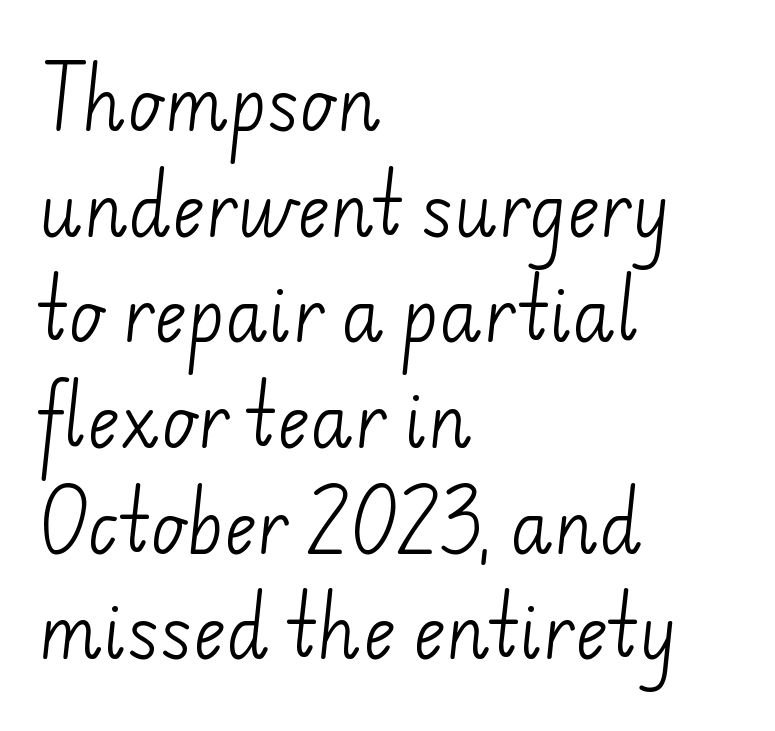
{"serif": "no", "bold": "no", "weight": "light", "width": "normal", "stroke_contrast": "low", "x_height": "small", "monospaced": "no", "underline": "no", "align": "left", "line_spacing": "normal", "line_spacing_ratio": 1.51, "letter_spacing": "normal", "letter_spacing_em": 0.0, "glyph_px": 70}
